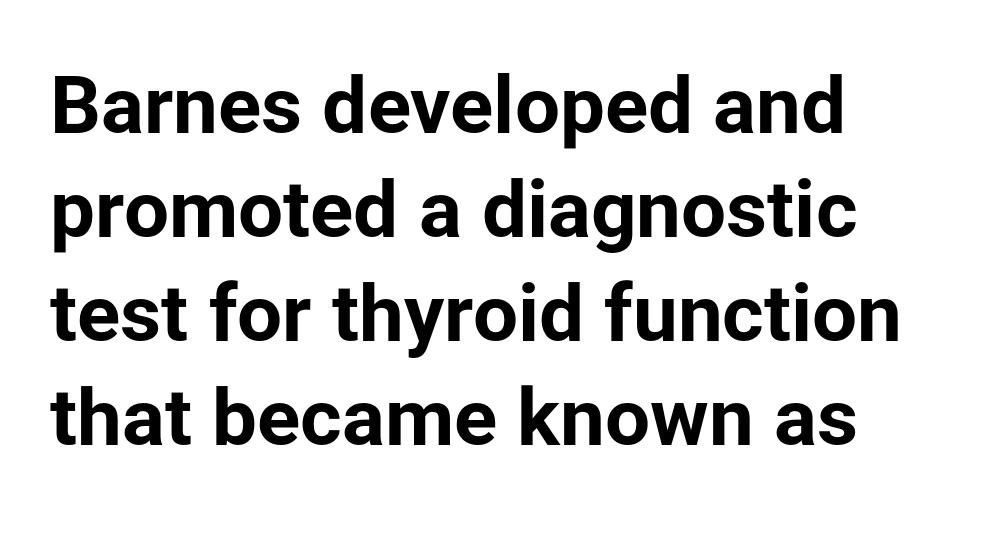
Q: Is the text bold? A: Yes.
Q: Is the text italic (slanted)? A: No, it is upright.
Q: Is the typeface a serif or a sans-serif typeface? A: Sans-serif.
Q: Is the text underlined? A: No.
Q: How is the paragraph aligned? A: Left-aligned.
Q: Is the spacing between letters normal or unusually wide? A: Normal.
Q: Is the spacing between lines tight, normal or loose? A: Normal.
Q: Width (condensed, normal, or wide)? A: Normal.
Q: Stroke contrast? A: Low.
Q: x-height? A: Medium.
Q: Monospaced? A: No.
